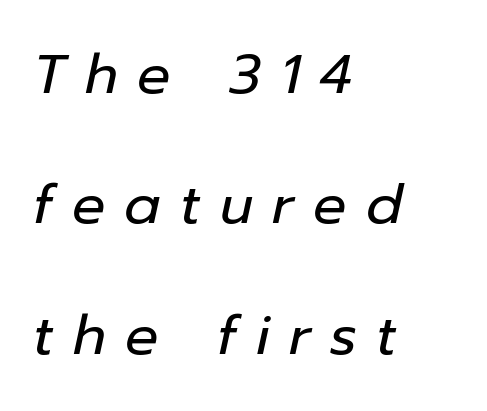
{"italic": "yes", "lean": "right", "slant_degrees": 12, "bold": "no", "weight": "regular", "width": "normal", "stroke_contrast": "low", "x_height": "medium", "monospaced": "no", "underline": "no", "align": "left", "line_spacing": "loose", "line_spacing_ratio": 2.37, "letter_spacing": "wide", "letter_spacing_em": 0.35, "glyph_px": 55}
